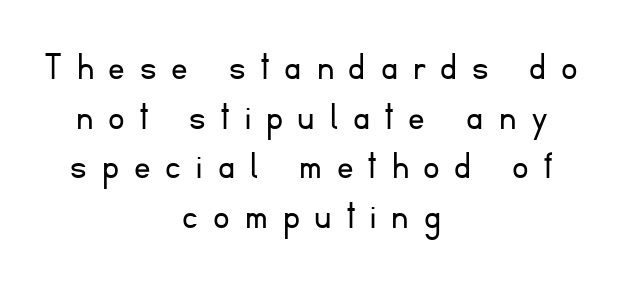
{"serif": "no", "italic": "no", "bold": "no", "weight": "light", "width": "normal", "stroke_contrast": "low", "x_height": "small", "monospaced": "no", "underline": "no", "align": "center", "line_spacing_ratio": 1.21, "letter_spacing": "wide", "letter_spacing_em": 0.37, "glyph_px": 41}
